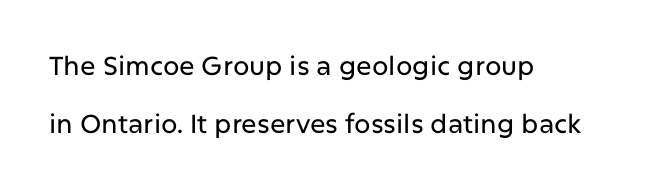
Q: Is the text italic (slanted)? A: No, it is upright.
Q: Is the text underlined? A: No.
Q: How is the paragraph aligned? A: Left-aligned.
Q: Is the spacing between letters normal or unusually wide? A: Normal.
Q: Is the spacing between lines tight, normal or loose? A: Loose.
